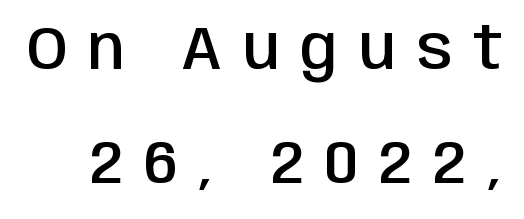
Q: Is the text bold? A: Semi-bold.
Q: Is the text italic (slanted)? A: No, it is upright.
Q: Is the typeface a serif or a sans-serif typeface? A: Sans-serif.
Q: Is the text underlined? A: No.
Q: Is the spacing between letters normal or unusually wide? A: Unusually wide.
Q: Is the spacing between lines tight, normal or loose? A: Loose.
Q: Width (condensed, normal, or wide)? A: Condensed.
Q: Stroke contrast? A: Low.
Q: x-height? A: Large.
Q: Monospaced? A: No.
